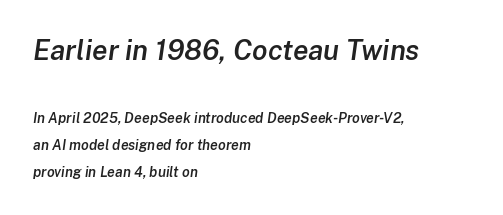
{"italic": "yes", "lean": "right", "slant_degrees": 8, "bold": "semi", "weight": "semibold", "width": "normal", "stroke_contrast": "low", "x_height": "medium", "monospaced": "no", "underline": "no", "align": "left", "line_spacing": "loose", "line_spacing_ratio": 1.93, "letter_spacing": "normal", "letter_spacing_em": 0.0, "larger_block": "first", "size_ratio": 2.0, "glyph_px": 28}
